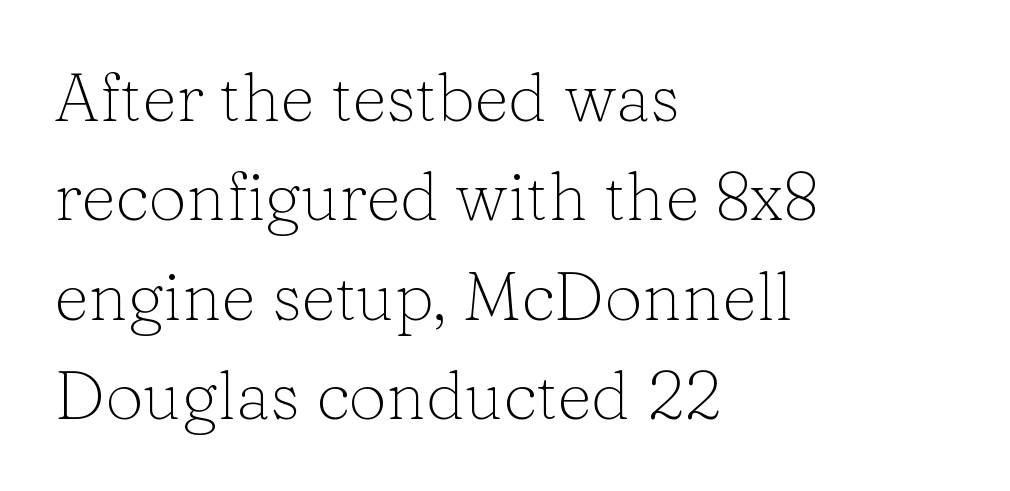
Q: Is the text bold? A: No.
Q: Is the text italic (slanted)? A: No, it is upright.
Q: Is the typeface a serif or a sans-serif typeface? A: Serif.
Q: Is the text underlined? A: No.
Q: How is the paragraph aligned? A: Left-aligned.
Q: Is the spacing between letters normal or unusually wide? A: Normal.
Q: Is the spacing between lines tight, normal or loose? A: Normal.
Q: Width (condensed, normal, or wide)? A: Normal.
Q: Stroke contrast? A: Low.
Q: x-height? A: Medium.
Q: Monospaced? A: No.
